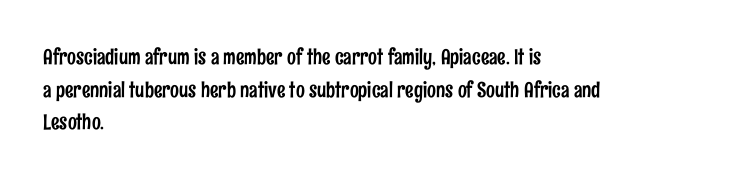
The line-height multiplier appears to be the usual default. Posture: straight, roman, zero tilt. This sample uses plain, unmodified letter spacing. No word sits above an underline.
